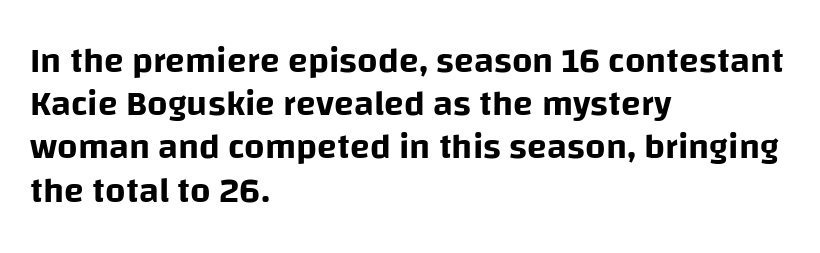
Q: Is the text italic (slanted)? A: No, it is upright.
Q: Is the typeface a serif or a sans-serif typeface? A: Sans-serif.
Q: Is the text underlined? A: No.
Q: How is the paragraph aligned? A: Left-aligned.
Q: Is the spacing between letters normal or unusually wide? A: Normal.
Q: Width (condensed, normal, or wide)? A: Normal.
Q: Stroke contrast? A: Low.
Q: x-height? A: Large.
Q: Monospaced? A: No.
